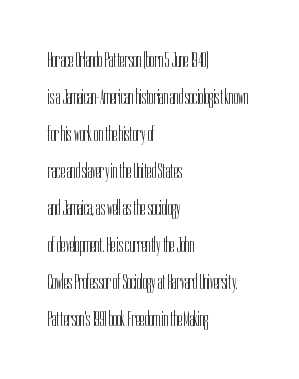
Q: Is the text bold? A: No.
Q: Is the text italic (slanted)? A: No, it is upright.
Q: Is the text underlined? A: No.
Q: How is the paragraph aligned? A: Left-aligned.
Q: Is the spacing between letters normal or unusually wide? A: Normal.
Q: Is the spacing between lines tight, normal or loose? A: Normal.
